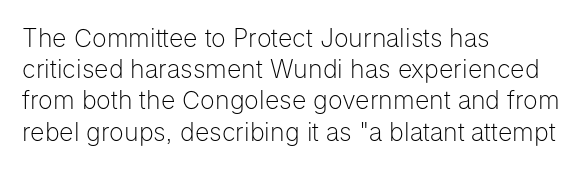
Spacing between characters is what you'd get straight out of the box. Ordinary non-slanted type is in use. The compositor pushed each line to the left boundary. Rows of type keep a routine distance in the vertical direction.
